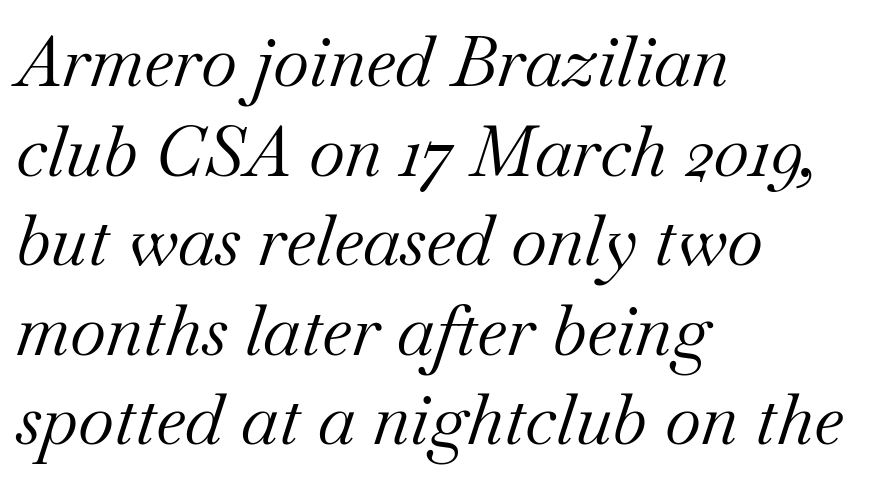
Q: Is the text bold? A: No.
Q: Is the text italic (slanted)? A: Yes, it leans right by about 18 degrees.
Q: Is the typeface a serif or a sans-serif typeface? A: Serif.
Q: Is the text underlined? A: No.
Q: How is the paragraph aligned? A: Left-aligned.
Q: Is the spacing between letters normal or unusually wide? A: Normal.
Q: Is the spacing between lines tight, normal or loose? A: Normal.
Q: Width (condensed, normal, or wide)? A: Normal.
Q: Stroke contrast? A: Medium.
Q: x-height? A: Small.
Q: Monospaced? A: No.
